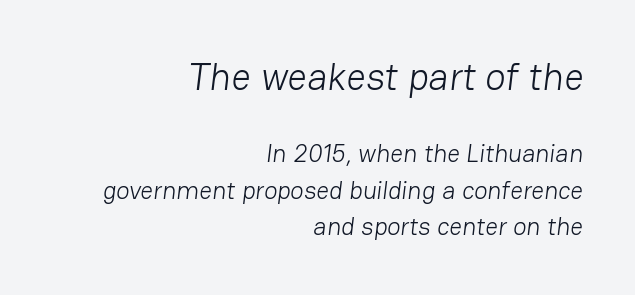
Q: Is the text bold? A: No.
Q: Is the typeface a serif or a sans-serif typeface? A: Sans-serif.
Q: Is the text underlined? A: No.
Q: How is the paragraph aligned? A: Right-aligned.
Q: Is the spacing between letters normal or unusually wide? A: Normal.
Q: Is the spacing between lines tight, normal or loose? A: Normal.
Q: Which block of text is set in a larger size, the first (top) or the second (bottom)? A: The first (top) one.
Q: Width (condensed, normal, or wide)? A: Normal.
Q: Stroke contrast? A: Low.
Q: x-height? A: Medium.
Q: Monospaced? A: No.
